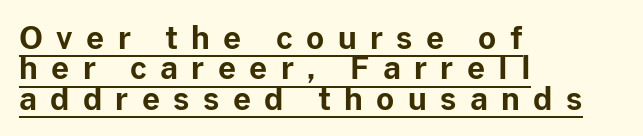
The image shows 31 px bold sans-serif type, upright; set left-aligned, tight line spacing (0.98x), unusually wide letter spacing (+0.43 em), underlined; low stroke contrast and a medium x-height.
